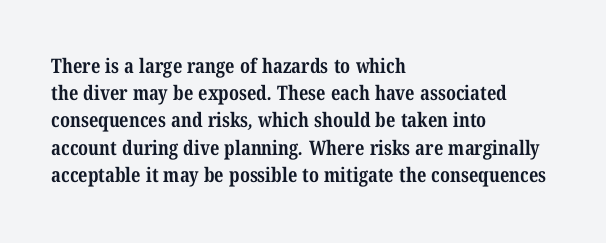
Q: Is the text bold? A: Yes.
Q: Is the text underlined? A: No.
Q: How is the paragraph aligned? A: Left-aligned.
Q: Is the spacing between letters normal or unusually wide? A: Normal.
Q: Is the spacing between lines tight, normal or loose? A: Normal.
